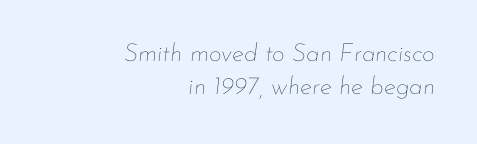
The image shows 25 px text type, italic (leaning right); set right-aligned, normal line spacing (1.33x), normal letter spacing, not underlined.
